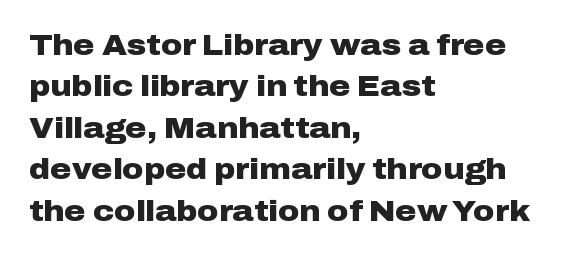
Q: Is the text bold? A: Yes.
Q: Is the text italic (slanted)? A: No, it is upright.
Q: Is the typeface a serif or a sans-serif typeface? A: Sans-serif.
Q: Is the text underlined? A: No.
Q: How is the paragraph aligned? A: Left-aligned.
Q: Is the spacing between letters normal or unusually wide? A: Normal.
Q: Is the spacing between lines tight, normal or loose? A: Normal.
Q: Width (condensed, normal, or wide)? A: Wide.
Q: Stroke contrast? A: Low.
Q: x-height? A: Medium.
Q: Monospaced? A: No.
